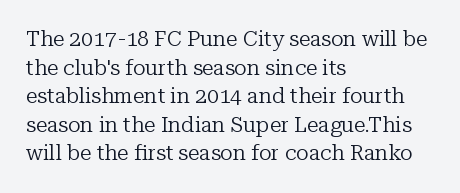
The image shows 21 px text type, upright; set left-aligned, normal line spacing (1.36x), normal letter spacing, not underlined.
